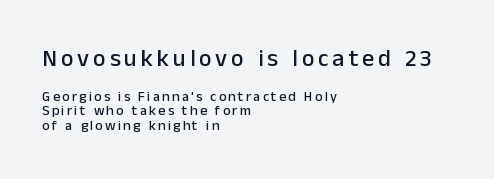
The image shows 24 px text type, upright; set left-aligned, tight line spacing (1.06x), not underlined; the first (top) block is 1.71x larger.
